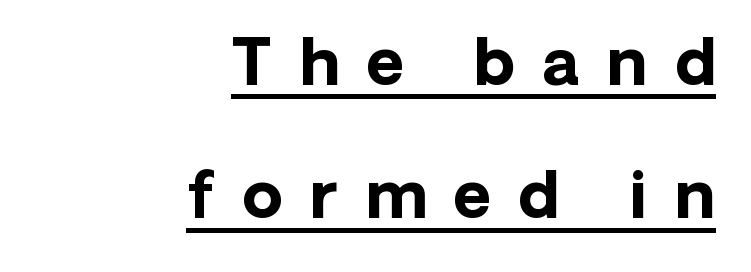
{"serif": "no", "italic": "no", "bold": "yes", "weight": "bold", "width": "normal", "stroke_contrast": "low", "x_height": "medium", "monospaced": "no", "underline": "yes", "align": "right", "line_spacing": "loose", "line_spacing_ratio": 2.05, "letter_spacing": "wide", "letter_spacing_em": 0.42, "glyph_px": 65}
